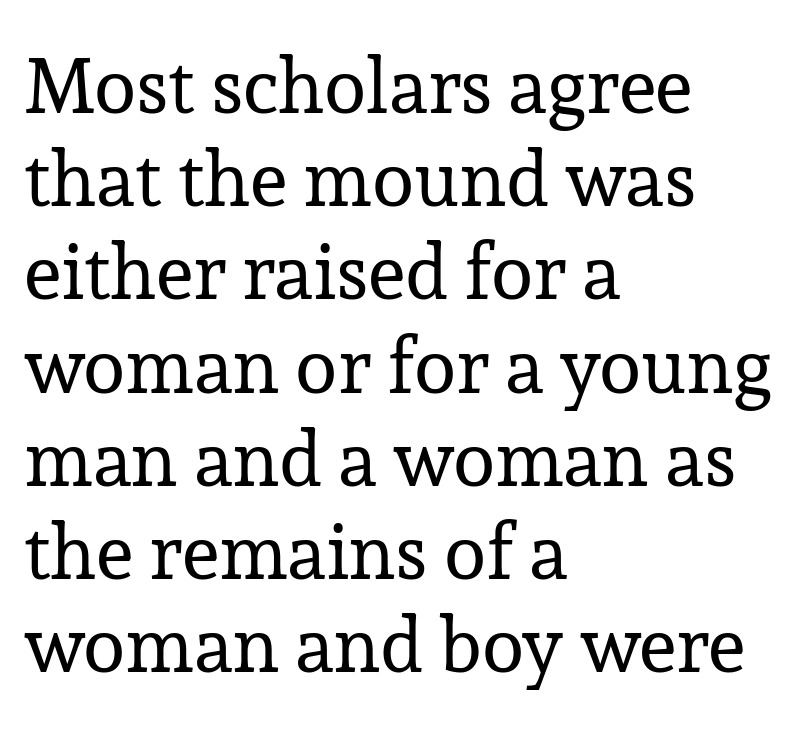
{"serif": "yes", "italic": "no", "bold": "no", "weight": "regular", "width": "normal", "stroke_contrast": "low", "x_height": "medium", "monospaced": "no", "underline": "no", "align": "left", "line_spacing_ratio": 1.21, "letter_spacing": "normal", "letter_spacing_em": 0.0, "glyph_px": 77}
